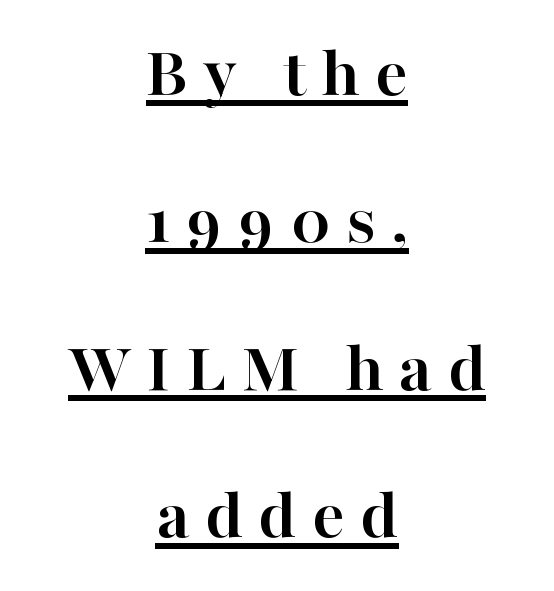
Q: Is the text bold? A: Yes.
Q: Is the text italic (slanted)? A: No, it is upright.
Q: Is the typeface a serif or a sans-serif typeface? A: Serif.
Q: Is the text underlined? A: Yes.
Q: How is the paragraph aligned? A: Centered.
Q: Is the spacing between letters normal or unusually wide? A: Unusually wide.
Q: Is the spacing between lines tight, normal or loose? A: Loose.
Q: Width (condensed, normal, or wide)? A: Normal.
Q: Stroke contrast? A: High.
Q: x-height? A: Medium.
Q: Monospaced? A: No.
